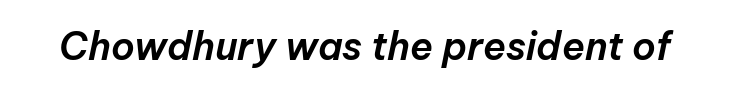
The image shows 38 px text type, italic (leaning right); set normal letter spacing, not underlined; low stroke contrast and a medium x-height.
